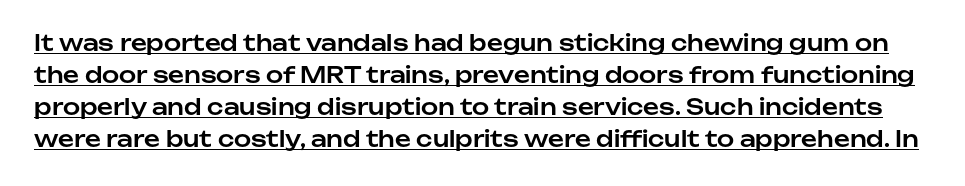
Q: Is the text italic (slanted)? A: No, it is upright.
Q: Is the text underlined? A: Yes.
Q: Is the spacing between letters normal or unusually wide? A: Normal.
Q: Is the spacing between lines tight, normal or loose? A: Normal.
